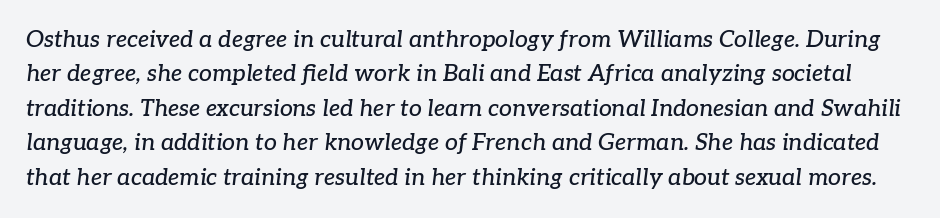
Q: Is the text italic (slanted)? A: Yes, it leans right by about 7 degrees.
Q: Is the text underlined? A: No.
Q: Is the spacing between letters normal or unusually wide? A: Normal.
Q: Is the spacing between lines tight, normal or loose? A: Normal.
